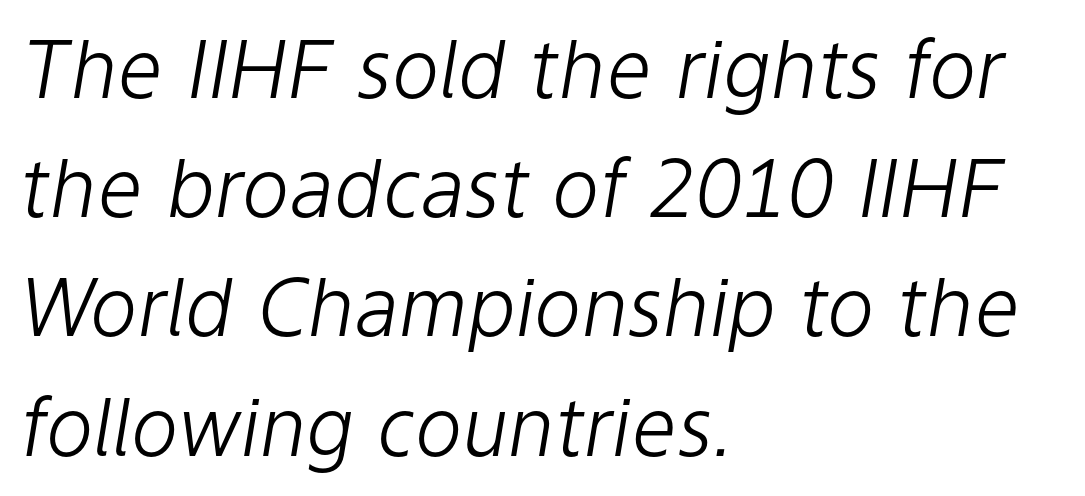
{"italic": "yes", "lean": "right", "slant_degrees": 9, "bold": "no", "weight": "light", "width": "normal", "stroke_contrast": "low", "x_height": "medium", "monospaced": "no", "underline": "no", "align": "left", "line_spacing": "normal", "line_spacing_ratio": 1.49, "letter_spacing": "normal", "letter_spacing_em": 0.0, "glyph_px": 80}
